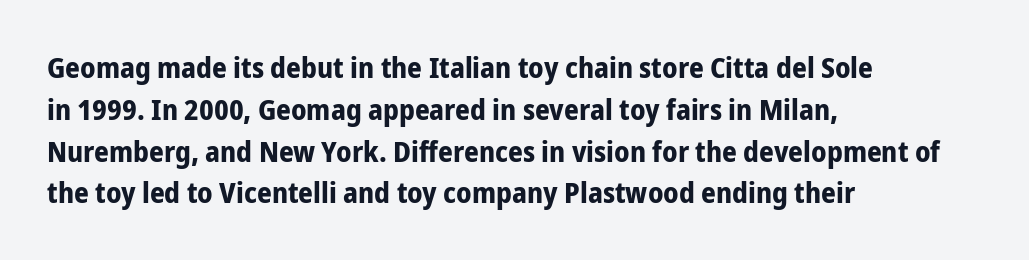
The image shows 29 px bold, condensed sans-serif type, upright; set left-aligned, normal line spacing (1.44x), normal letter spacing, not underlined; low stroke contrast and a medium x-height.
